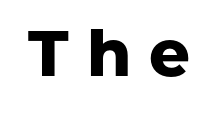
Q: Is the text bold? A: Yes.
Q: Is the text italic (slanted)? A: No, it is upright.
Q: Is the typeface a serif or a sans-serif typeface? A: Sans-serif.
Q: Is the text underlined? A: No.
Q: Is the spacing between letters normal or unusually wide? A: Unusually wide.
Q: Width (condensed, normal, or wide)? A: Normal.
Q: Stroke contrast? A: Low.
Q: x-height? A: Medium.
Q: Monospaced? A: No.
